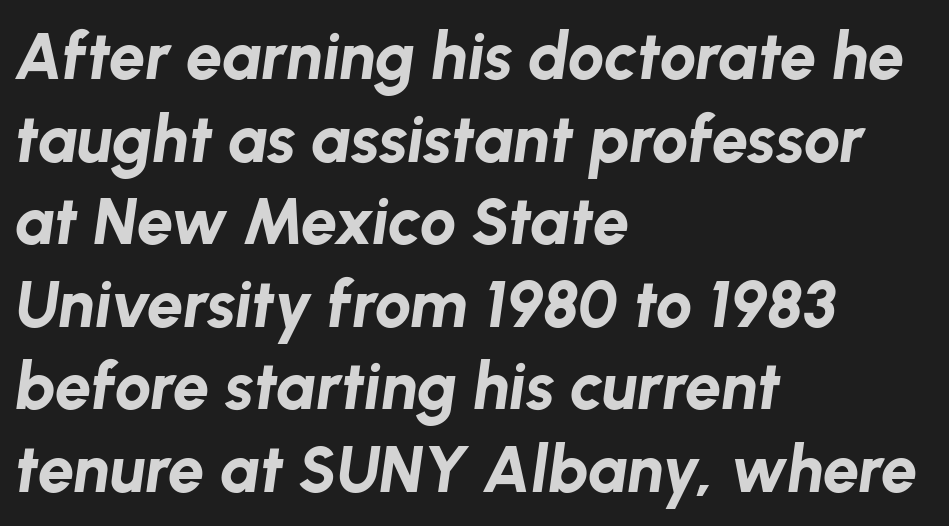
{"italic": "yes", "lean": "right", "slant_degrees": 8, "bold": "yes", "weight": "bold", "width": "normal", "stroke_contrast": "low", "x_height": "medium", "monospaced": "no", "underline": "no", "align": "left", "line_spacing": "normal", "line_spacing_ratio": 1.27, "letter_spacing": "normal", "letter_spacing_em": 0.0, "glyph_px": 65}
